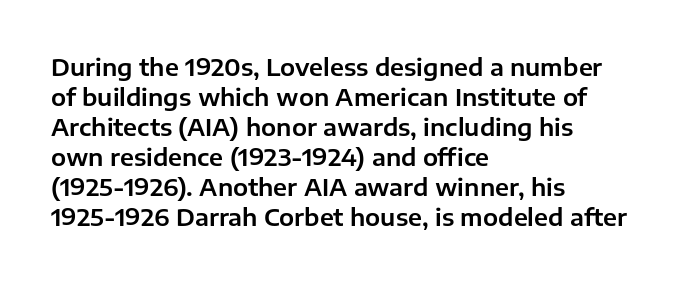
{"italic": "no", "underline": "no", "align": "left", "line_spacing": "normal", "line_spacing_ratio": 1.25, "letter_spacing": "normal", "letter_spacing_em": 0.0, "glyph_px": 24}
